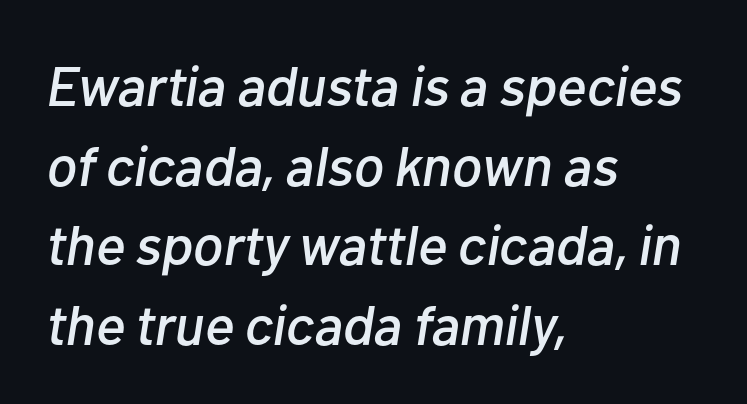
{"italic": "yes", "lean": "right", "slant_degrees": 10, "width": "normal", "stroke_contrast": "low", "x_height": "medium", "monospaced": "no", "underline": "no", "align": "left", "line_spacing": "normal", "line_spacing_ratio": 1.42, "letter_spacing": "normal", "letter_spacing_em": 0.0, "glyph_px": 56}
